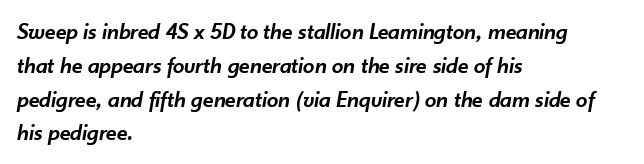
The image shows 23 px text type, italic (leaning right); set left-aligned, normal line spacing (1.47x), normal letter spacing, not underlined.
